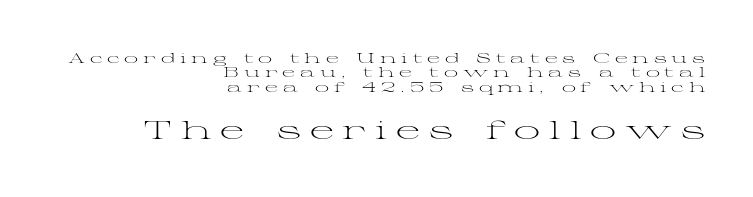
The image shows 26 px text type, upright; set right-aligned, tight line spacing (1.03x), unusually wide letter spacing (+0.35 em), not underlined; the second (bottom) block is 1.86x larger.
